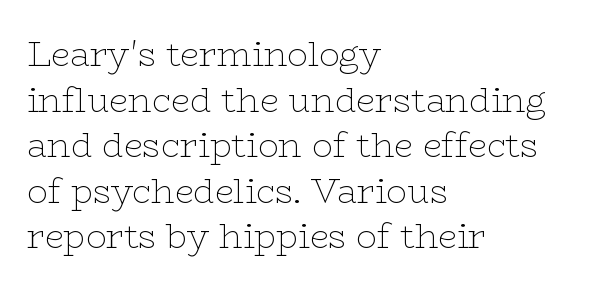
Spacing verdict: proportional, widths tailored to each character. Upright lettering throughout. The leading is moderate, giving the passage an even texture. The letters look calm and open, with moderate or lighter stems. The paragraph has a hard left edge and a soft right edge.
